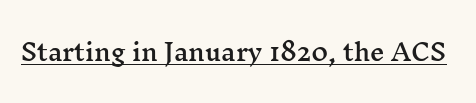
You can see a thin bar hugging the bottom of the glyphs. This rendering leaves character spacing at its baseline value. Style check: upright.
